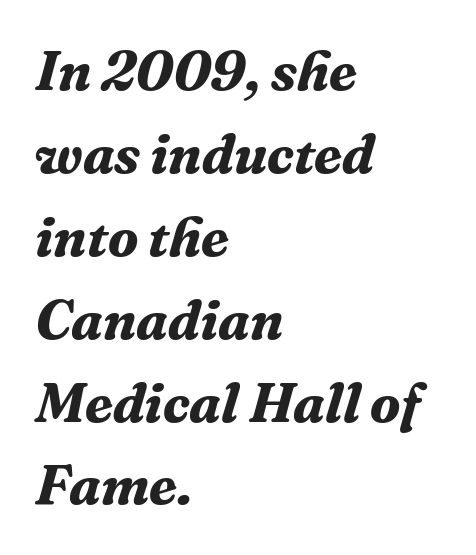
Short note: letters normally spaced. The text block is weighted toward the left margin, trailing off unevenly rightward. Pretty heavy lettering here — definitely bold. Just letters on the line, the space beneath them empty. The whole block is typeset with a tilt. Examine the stroke ends and you'll spot serifs.
